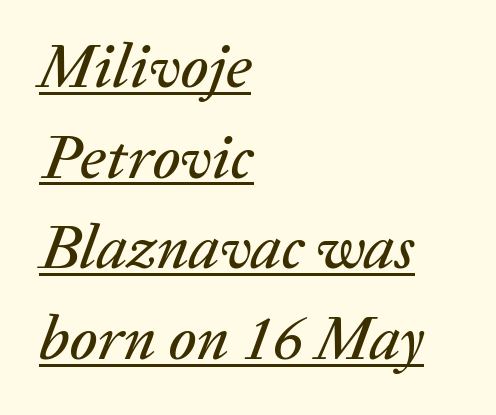
The image shows 63 px text type, italic (leaning right); set left-aligned, normal line spacing (1.44x), normal letter spacing, underlined; low stroke contrast and a medium x-height.
